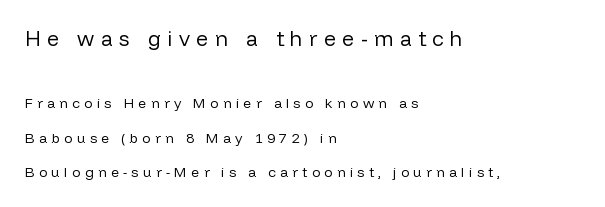
Q: Is the text bold? A: No.
Q: Is the text italic (slanted)? A: No, it is upright.
Q: Is the text underlined? A: No.
Q: How is the paragraph aligned? A: Left-aligned.
Q: Is the spacing between letters normal or unusually wide? A: Unusually wide.
Q: Is the spacing between lines tight, normal or loose? A: Loose.
Q: Which block of text is set in a larger size, the first (top) or the second (bottom)? A: The first (top) one.
